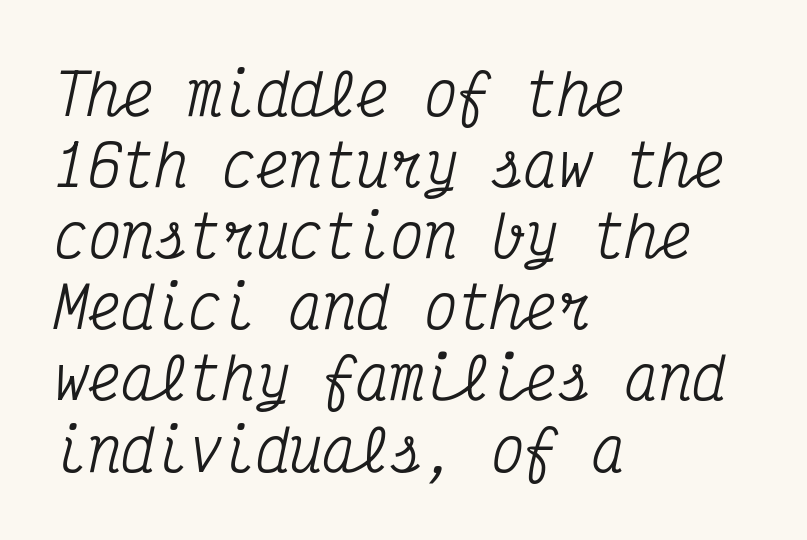
The image shows 56 px condensed serif type, italic (leaning right), monospaced; set left-aligned, normal line spacing (1.27x), normal letter spacing, not underlined; medium stroke contrast and a medium x-height.
